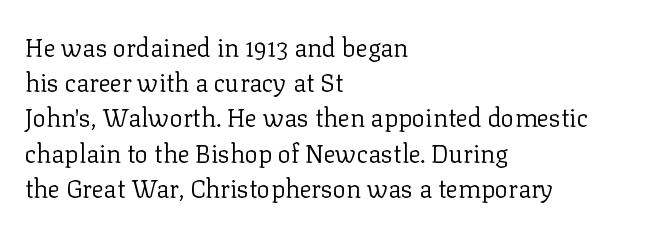
Weight: not bold — regular or lighter. Summary of vertical rhythm: regular, with standard interline spacing. Italic? Not at all — the glyphs are vertical. Words appear dense and cohesive because spacing is normal. Glance below the letters and you will spot only blank space.
